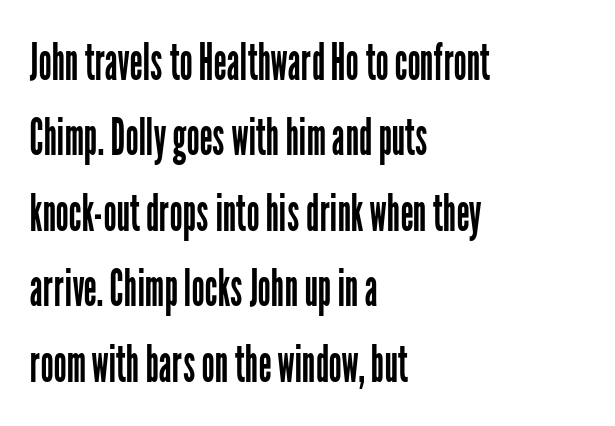
The image shows 52 px regular-weight, condensed sans-serif type, upright; set left-aligned, normal line spacing (1.45x), normal letter spacing, not underlined; low stroke contrast and a medium x-height.
